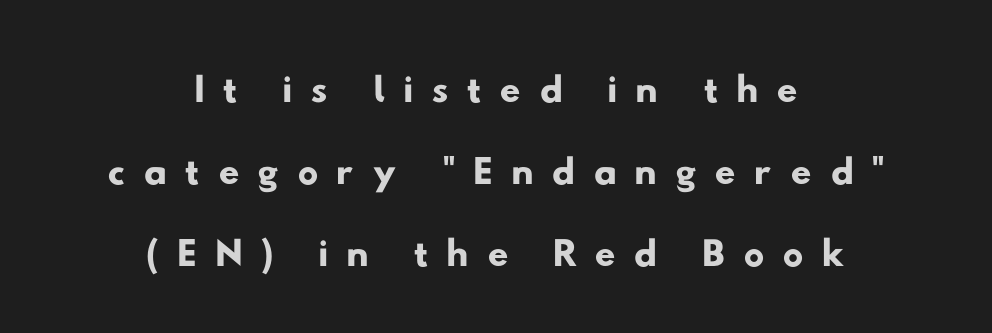
{"serif": "no", "width": "wide", "stroke_contrast": "low", "x_height": "small", "monospaced": "no", "underline": "no", "align": "center", "line_spacing": "normal", "line_spacing_ratio": 1.41, "letter_spacing": "wide", "letter_spacing_em": 0.3, "glyph_px": 58}
